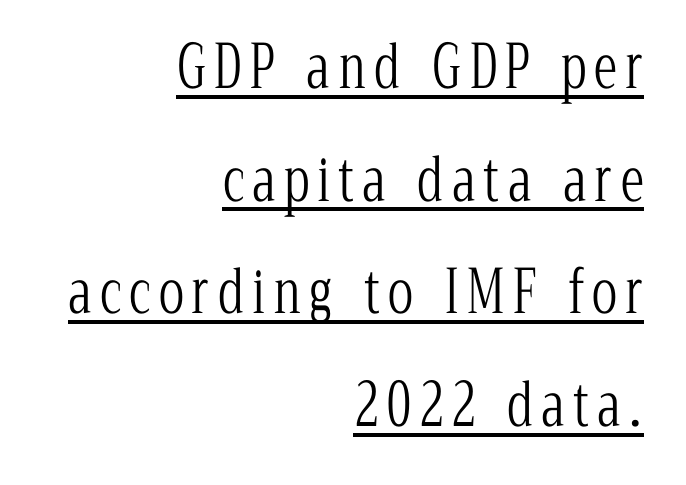
What decoration does the sample have? An underline. The text block is weighted toward the right margin, trailing off unevenly leftward. Is the stroke heavy? The answer is a plain regular-or-lighter. Italic: no, the glyphs are upright roman. Widely set lines give the paragraph a tall, airy silhouette.
